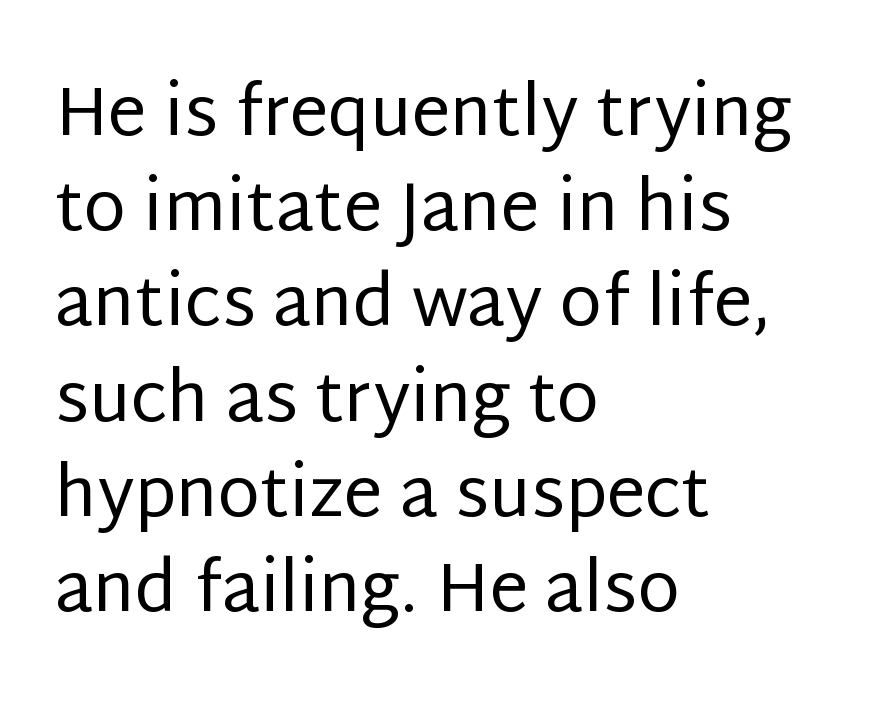
Q: Is the text bold? A: No.
Q: Is the text italic (slanted)? A: No, it is upright.
Q: Is the typeface a serif or a sans-serif typeface? A: Sans-serif.
Q: Is the text underlined? A: No.
Q: How is the paragraph aligned? A: Left-aligned.
Q: Is the spacing between letters normal or unusually wide? A: Normal.
Q: Is the spacing between lines tight, normal or loose? A: Normal.
Q: Width (condensed, normal, or wide)? A: Normal.
Q: Stroke contrast? A: Low.
Q: x-height? A: Large.
Q: Monospaced? A: No.
